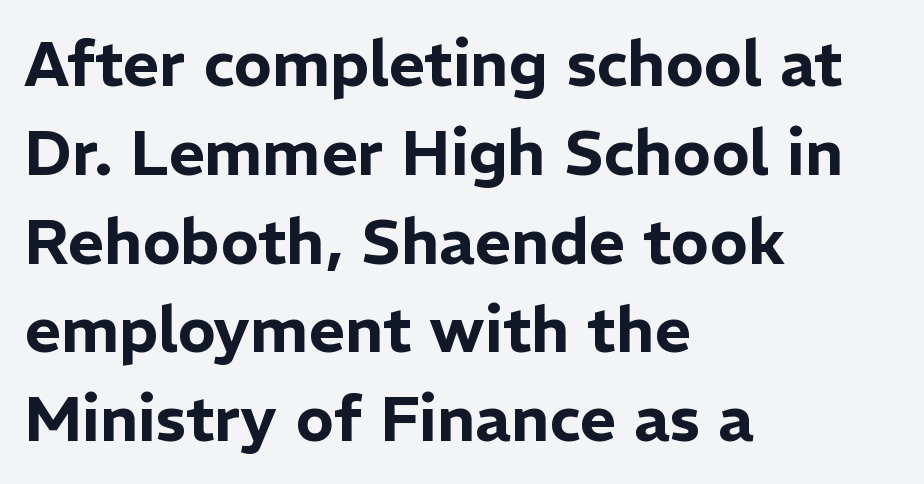
Q: Is the text italic (slanted)? A: No, it is upright.
Q: Is the typeface a serif or a sans-serif typeface? A: Sans-serif.
Q: Is the text underlined? A: No.
Q: How is the paragraph aligned? A: Left-aligned.
Q: Is the spacing between letters normal or unusually wide? A: Normal.
Q: Is the spacing between lines tight, normal or loose? A: Normal.
Q: Width (condensed, normal, or wide)? A: Normal.
Q: Stroke contrast? A: Low.
Q: x-height? A: Medium.
Q: Monospaced? A: No.
